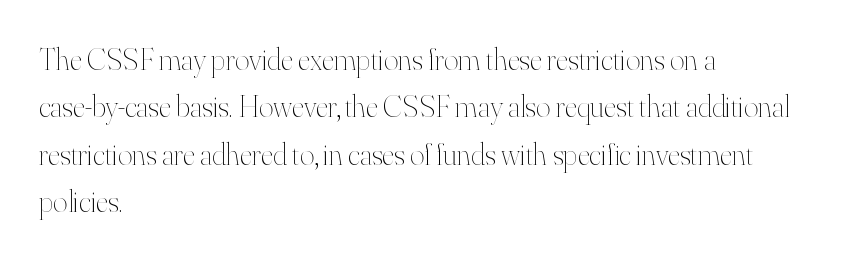
Q: Is the text bold? A: No.
Q: Is the text italic (slanted)? A: No, it is upright.
Q: Is the text underlined? A: No.
Q: How is the paragraph aligned? A: Left-aligned.
Q: Is the spacing between letters normal or unusually wide? A: Normal.
Q: Is the spacing between lines tight, normal or loose? A: Normal.
Q: Width (condensed, normal, or wide)? A: Normal.
Q: Stroke contrast? A: High.
Q: x-height? A: Small.
Q: Monospaced? A: No.
